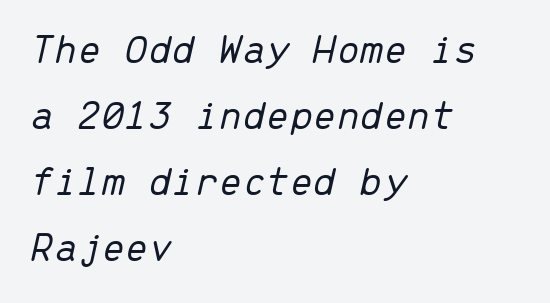
Q: Is the text bold? A: No.
Q: Is the text italic (slanted)? A: Yes, it leans right by about 13 degrees.
Q: Is the text underlined? A: No.
Q: How is the paragraph aligned? A: Left-aligned.
Q: Is the spacing between letters normal or unusually wide? A: Normal.
Q: Is the spacing between lines tight, normal or loose? A: Normal.
Q: Width (condensed, normal, or wide)? A: Normal.
Q: Stroke contrast? A: Low.
Q: x-height? A: Medium.
Q: Monospaced? A: Yes.
